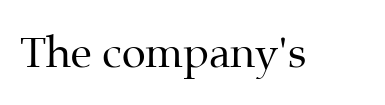
Vertical strokes here are truly vertical. The string is rendered with underlining switched off. Do the characters align in a grid? No, the font is proportional. Look at the bottom of the vertical strokes: they flare into serifs here. The weight would be labelled regular, book, light, or lighter still. Observe the ordinary spacing: letters are neighbours, not strangers.
